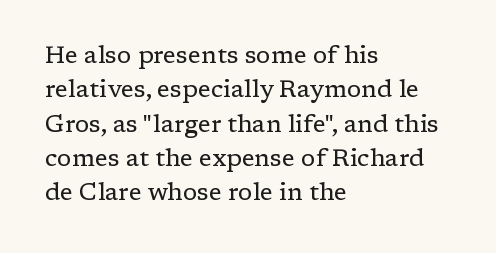
Vertical stems look standard width or narrower in stroke. Default kerning and tracking; the words read as compact shapes. These lines are set flush left with a ragged right edge. The baseline area is clear.
